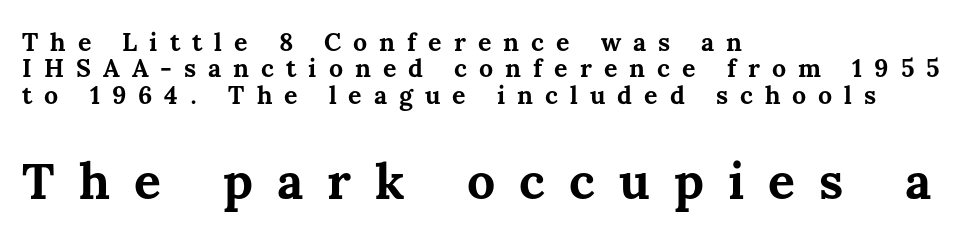
The gaps between neighbouring characters are conspicuously large. The rendering uses natural spacing where letterforms have individual widths. This is roman type, the default non-slanted kind. These lines huddle together more closely than default settings would place them. These words are printed bold, with thick strokes throughout.
